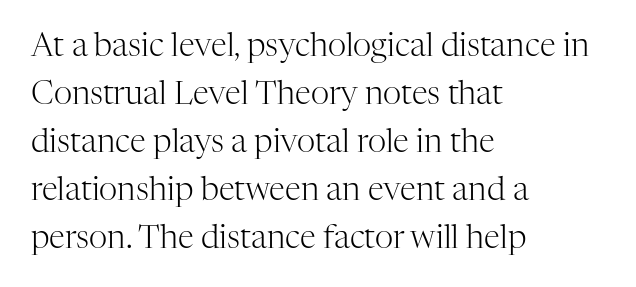
Is there any slant? The stems are plumb. What stands out about the letter spacing? Nothing — it is the standard amount. Note: serifs present on the glyphs. Looks like regular typesetting: each glyph gets only the width it needs. The designer left line spacing at the default.
